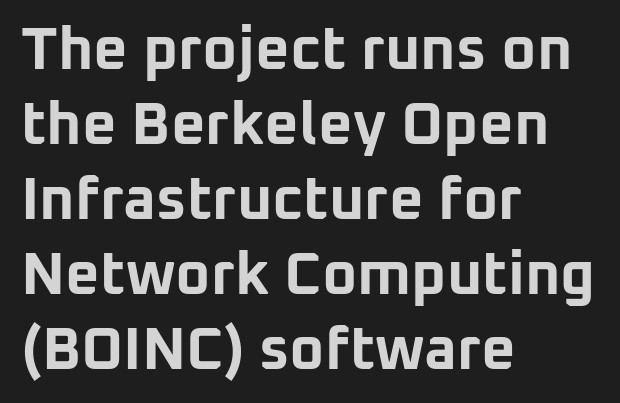
{"serif": "no", "italic": "no", "bold": "yes", "weight": "bold", "width": "normal", "stroke_contrast": "low", "x_height": "medium", "monospaced": "no", "underline": "no", "align": "left", "line_spacing": "normal", "line_spacing_ratio": 1.25, "letter_spacing": "normal", "letter_spacing_em": 0.0, "glyph_px": 60}
